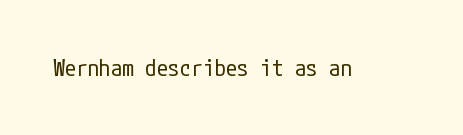
Q: Is the text bold? A: No.
Q: Is the text italic (slanted)? A: No, it is upright.
Q: Is the text underlined? A: No.
Q: Is the spacing between letters normal or unusually wide? A: Normal.
